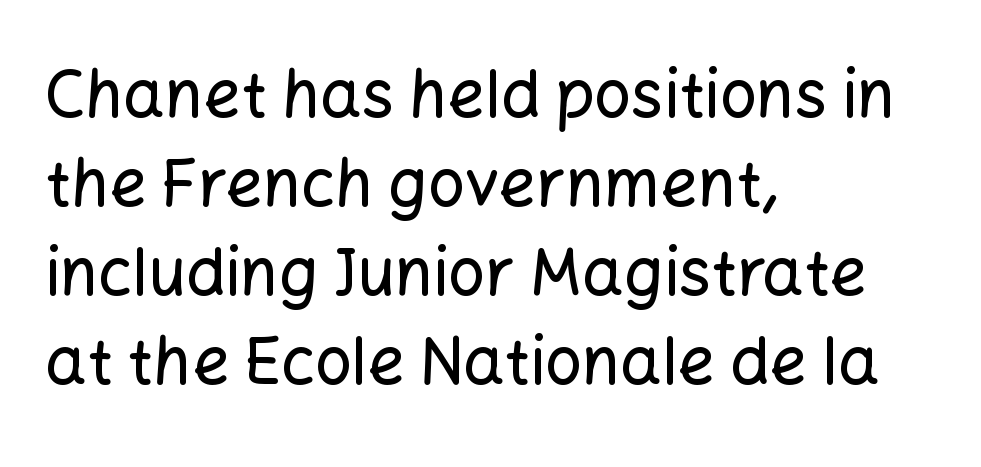
A typesetter would call this leading conventional body-copy spacing. The letters stand upright; this is a roman face. A classic flush-left, rag-right setting is used for this passage. The passage shown is not underscored anywhere. To sum up the face: it is a sans, with no serifs.
